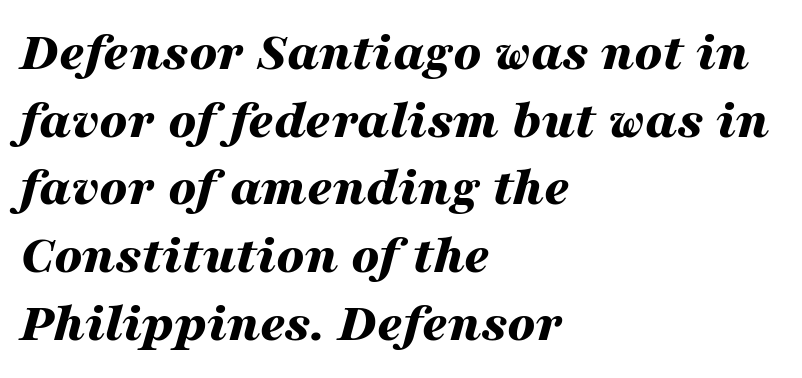
{"italic": "yes", "lean": "right", "slant_degrees": 16, "bold": "yes", "weight": "bold", "width": "wide", "stroke_contrast": "medium", "x_height": "medium", "monospaced": "no", "underline": "no", "align": "left", "line_spacing_ratio": 1.23, "letter_spacing": "normal", "letter_spacing_em": 0.0, "glyph_px": 55}
